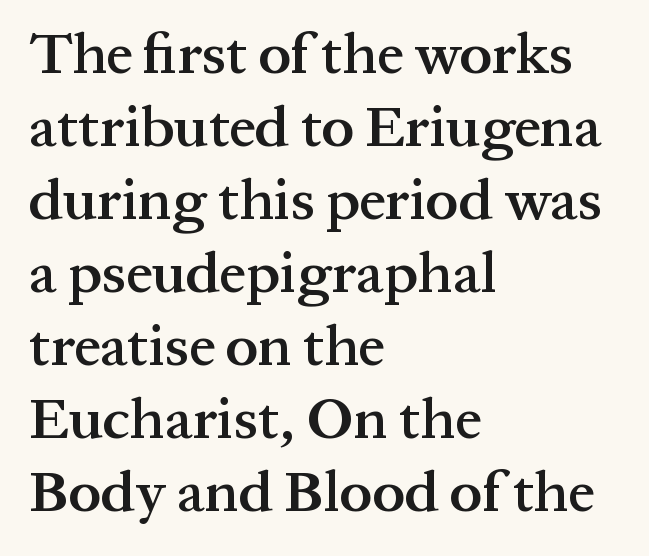
Glyph-to-glyph distance matches everyday printed text. A bare baseline throughout the passage. The typeface chosen for these lines features serifs. A somewhat darkened texture: the type is semibold rather than bold. You can tell it's not italic because the verticals are truly vertical. Regular leading.
